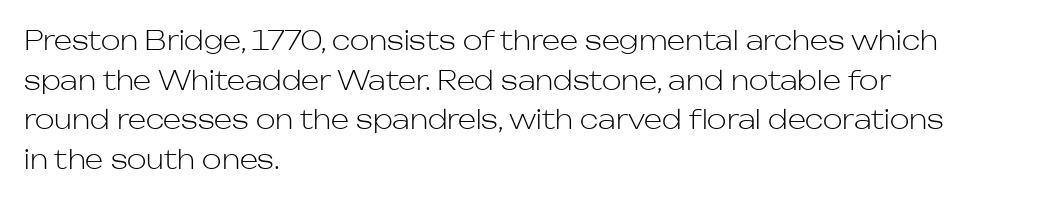
{"italic": "no", "bold": "no", "underline": "no", "align": "left", "line_spacing": "normal", "line_spacing_ratio": 1.52, "letter_spacing": "normal", "letter_spacing_em": 0.0, "glyph_px": 26}
